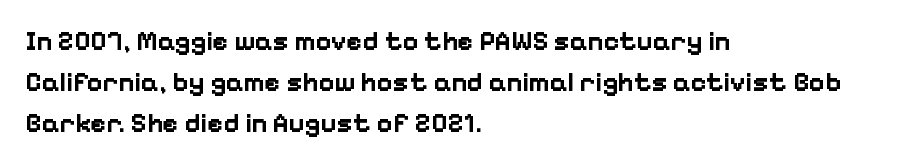
{"italic": "no", "bold": "yes", "underline": "no", "align": "left", "line_spacing": "normal", "line_spacing_ratio": 1.51, "letter_spacing": "normal", "letter_spacing_em": 0.0, "glyph_px": 27}
